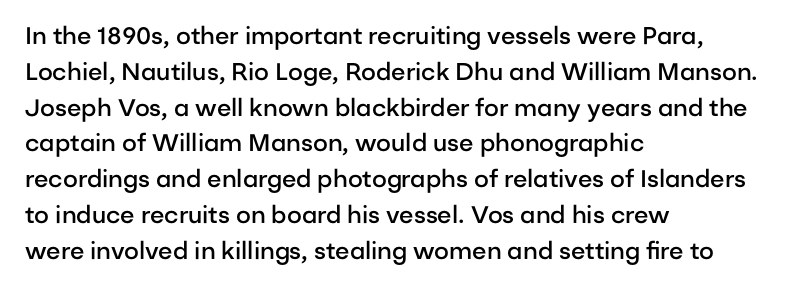
The image shows 24 px text type, upright; set left-aligned, normal line spacing (1.49x), normal letter spacing, not underlined.
